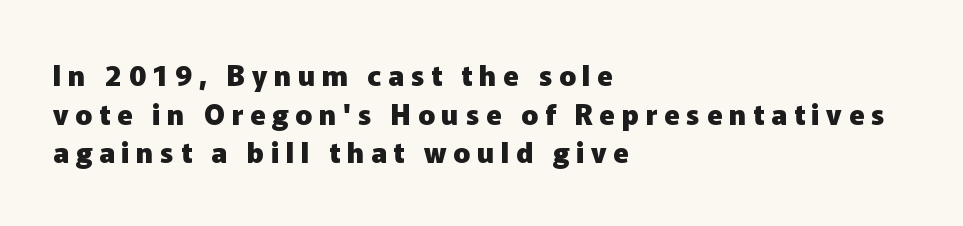
The space beneath each line is pristine and unruled. Words appear elongated and porous because spacing is wide. Heavy-handed strokes throughout: this text is bold. This is roman type, the default non-slanted kind. The face used here is a sans, in the tradition of grotesques and geometrics. Each letter keeps its own natural width here, so spacing adapts to shape.
